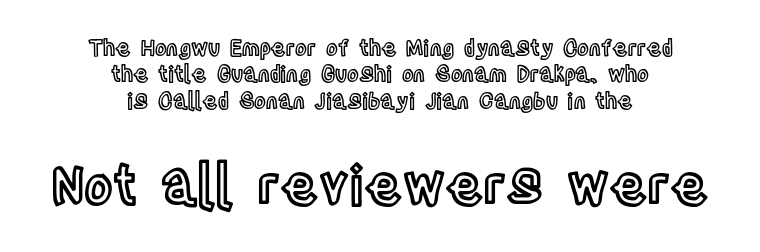
Q: Is the text italic (slanted)? A: No, it is upright.
Q: Is the text underlined? A: No.
Q: How is the paragraph aligned? A: Centered.
Q: Is the spacing between letters normal or unusually wide? A: Normal.
Q: Which block of text is set in a larger size, the first (top) or the second (bottom)? A: The second (bottom) one.
Q: Width (condensed, normal, or wide)? A: Condensed.
Q: x-height? A: Large.
Q: Monospaced? A: No.
